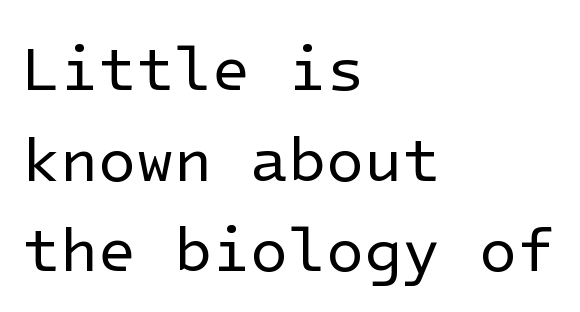
The image shows 62 px regular-weight sans-serif type, upright; set left-aligned, normal line spacing (1.46x), normal letter spacing, not underlined; low stroke contrast and a medium x-height.
